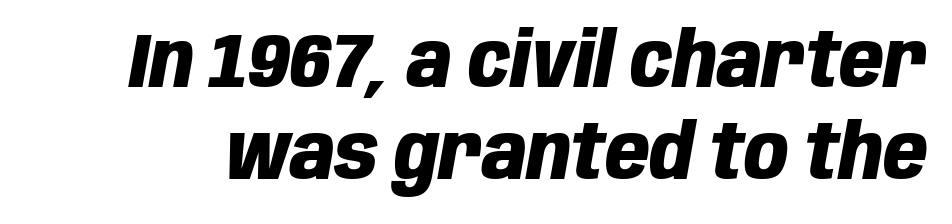
Q: Is the text bold? A: Yes.
Q: Is the text italic (slanted)? A: Yes, it leans right by about 10 degrees.
Q: Is the text underlined? A: No.
Q: Is the spacing between letters normal or unusually wide? A: Normal.
Q: Width (condensed, normal, or wide)? A: Condensed.
Q: Stroke contrast? A: Low.
Q: x-height? A: Large.
Q: Monospaced? A: No.
